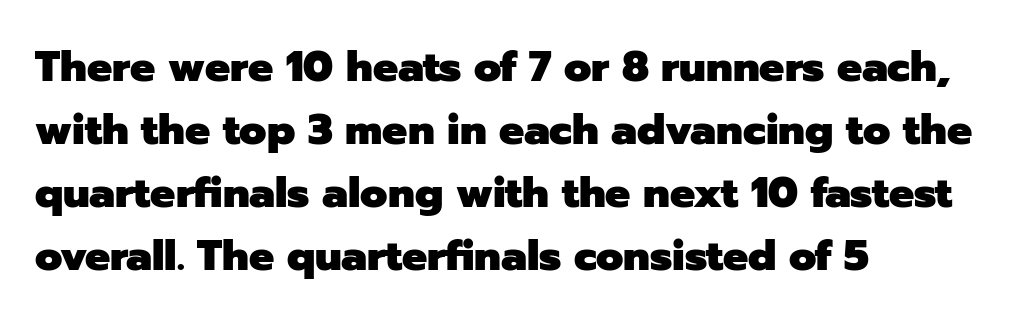
{"serif": "no", "italic": "no", "bold": "yes", "weight": "heavy", "width": "normal", "stroke_contrast": "low", "x_height": "medium", "monospaced": "no", "underline": "no", "align": "left", "line_spacing": "normal", "line_spacing_ratio": 1.5, "letter_spacing": "normal", "letter_spacing_em": 0.0, "glyph_px": 42}
